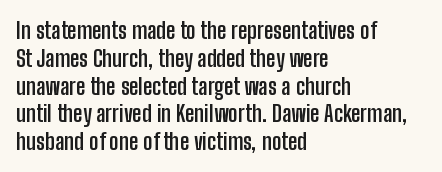
The image shows 23 px bold type, upright; set left-aligned, line spacing 1.21x, normal letter spacing, not underlined.
